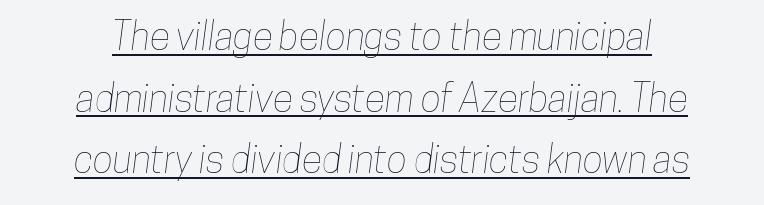
The image shows 38 px condensed type; set centered, normal line spacing (1.62x), normal letter spacing, underlined; low stroke contrast and a medium x-height.
